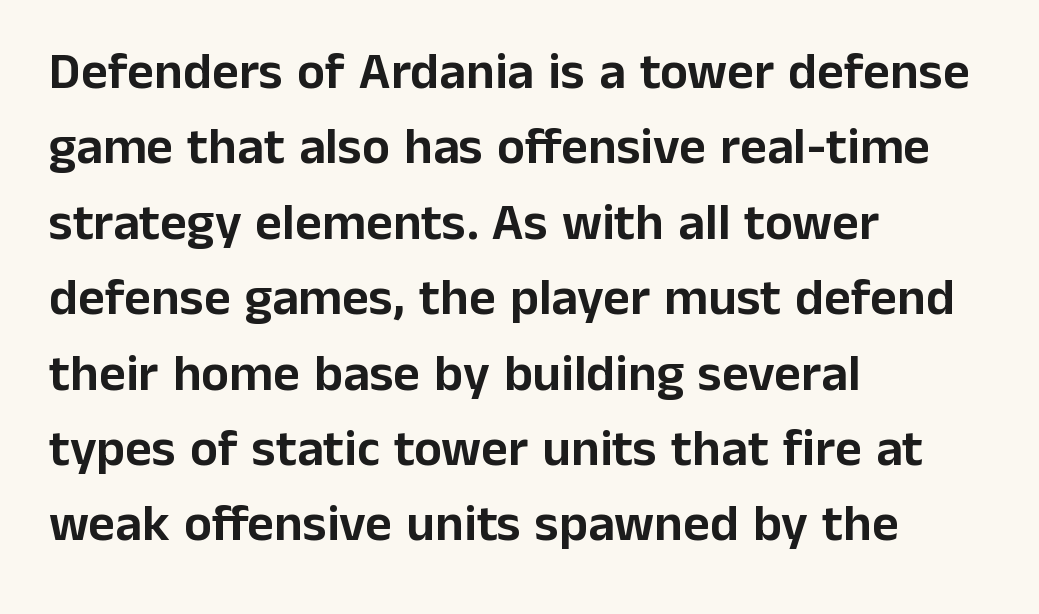
{"serif": "no", "italic": "no", "width": "normal", "stroke_contrast": "low", "x_height": "medium", "monospaced": "no", "underline": "no", "align": "left", "line_spacing": "normal", "line_spacing_ratio": 1.45, "letter_spacing": "normal", "letter_spacing_em": 0.0, "glyph_px": 52}
